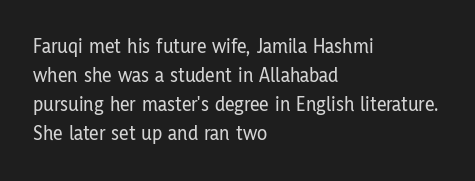
The image shows 21 px text type, upright; set left-aligned, normal line spacing (1.38x), normal letter spacing, not underlined.
